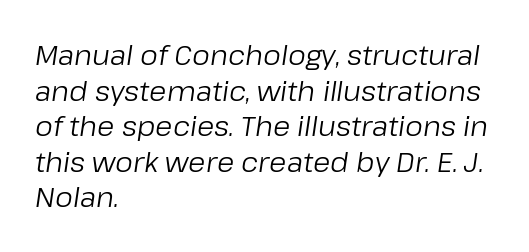
{"italic": "yes", "lean": "right", "slant_degrees": 8, "bold": "no", "weight": "regular", "width": "normal", "stroke_contrast": "low", "x_height": "medium", "monospaced": "no", "underline": "no", "align": "left", "line_spacing": "normal", "line_spacing_ratio": 1.27, "letter_spacing": "normal", "letter_spacing_em": 0.0, "glyph_px": 28}
